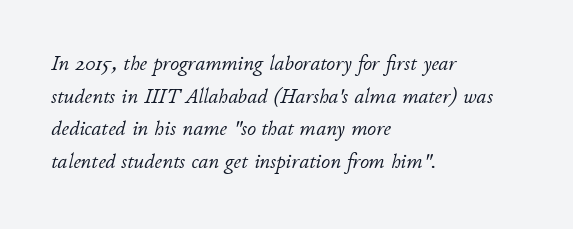
The image shows 22 px text type, italic (leaning right); set left-aligned, normal line spacing (1.48x), normal letter spacing, not underlined.
